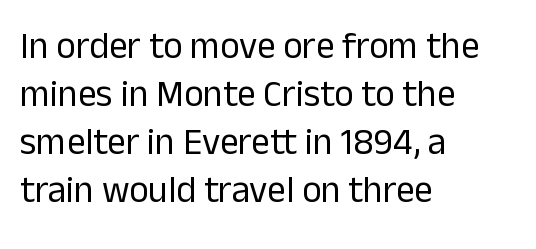
Italic: no, the glyphs are upright roman. The passage is arranged the way most books set body copy — flush left. The characters are drawn with everyday or finer stroke widths. Any mark beneath the type? The region is blank. There is no visible air inserted between adjacent glyphs. The face used here is proportionally spaced, like ordinary book or web type.
